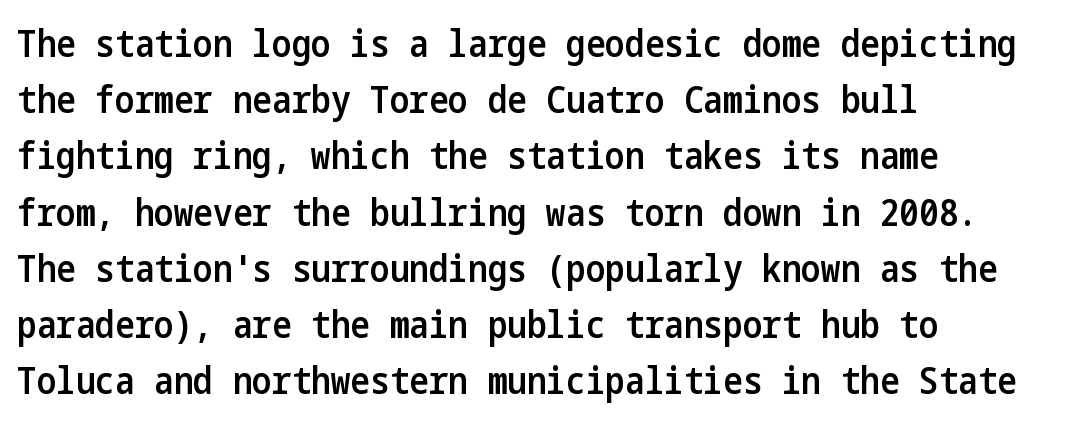
Layout note: lines flush left. Is the letter spacing exaggerated? No — it looks like the ordinary default. Descenders are the only things crossing below the line. Quick note: not italic, upright. Serifs: no, the terminals of the letterforms are clean.
